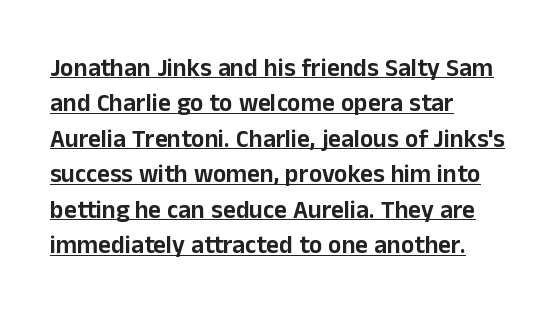
The image shows 25 px text type, upright; set left-aligned, normal line spacing (1.42x), normal letter spacing, underlined.
